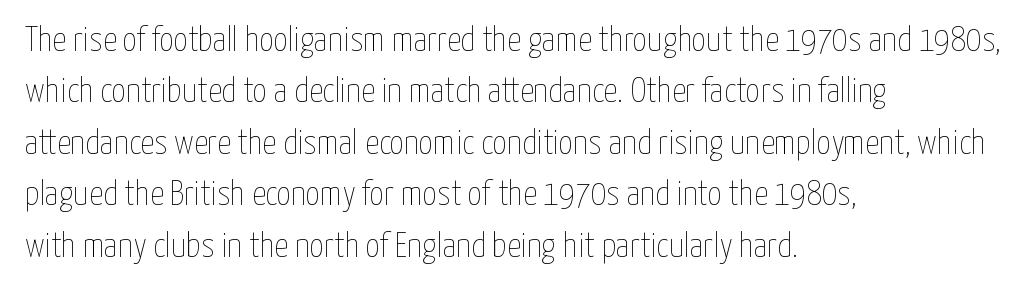
Reading down the block, your eye returns to a fixed left position each line. These lines are rendered in a variable-pitch font. One glance says typical: line gaps are just what's usual. Is the type heavy? It reads as light-to-regular instead. Is the letter spacing exaggerated? No — it looks like the ordinary default. The font's upright variant was chosen for this text.
